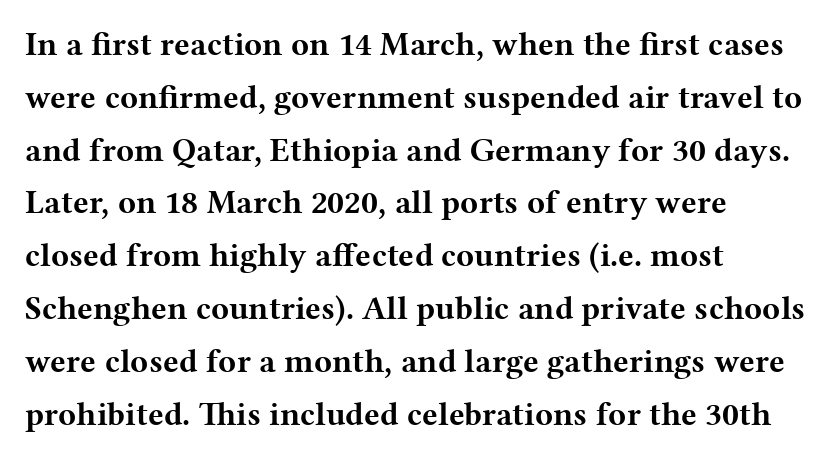
Q: Is the text bold? A: Yes.
Q: Is the text italic (slanted)? A: No, it is upright.
Q: Is the typeface a serif or a sans-serif typeface? A: Serif.
Q: Is the text underlined? A: No.
Q: How is the paragraph aligned? A: Left-aligned.
Q: Is the spacing between letters normal or unusually wide? A: Normal.
Q: Is the spacing between lines tight, normal or loose? A: Normal.
Q: Width (condensed, normal, or wide)? A: Wide.
Q: Stroke contrast? A: Medium.
Q: x-height? A: Medium.
Q: Monospaced? A: No.
